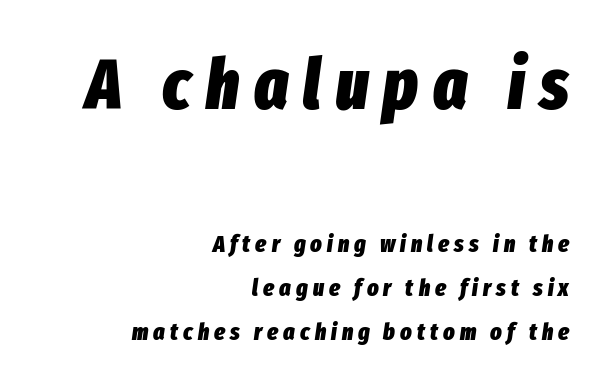
Q: Is the text bold? A: Yes.
Q: Is the text italic (slanted)? A: Yes, it leans right by about 8 degrees.
Q: Is the text underlined? A: No.
Q: How is the paragraph aligned? A: Right-aligned.
Q: Is the spacing between letters normal or unusually wide? A: Unusually wide.
Q: Which block of text is set in a larger size, the first (top) or the second (bottom)? A: The first (top) one.
Q: Width (condensed, normal, or wide)? A: Condensed.
Q: Stroke contrast? A: Low.
Q: x-height? A: Medium.
Q: Monospaced? A: No.
